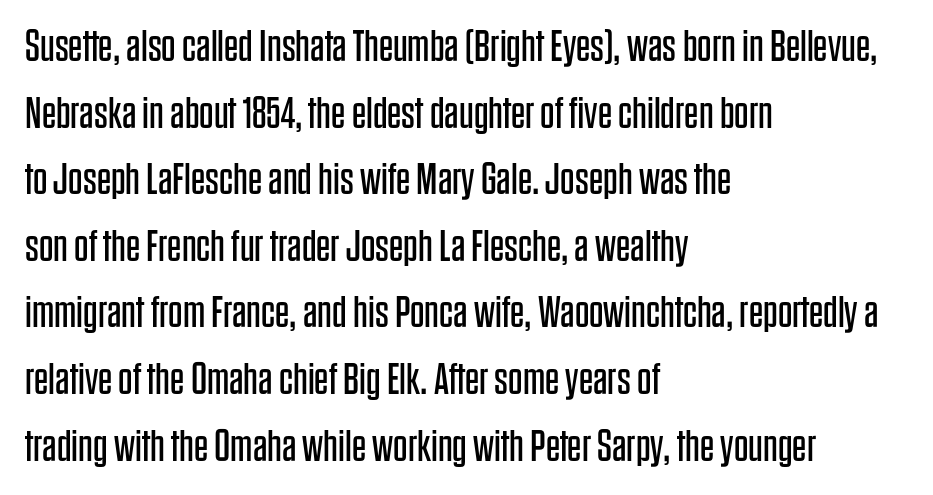
{"serif": "no", "italic": "no", "bold": "no", "weight": "regular", "width": "condensed", "stroke_contrast": "low", "x_height": "large", "monospaced": "no", "underline": "no", "align": "left", "line_spacing": "normal", "line_spacing_ratio": 1.48, "letter_spacing": "normal", "letter_spacing_em": 0.0, "glyph_px": 45}
